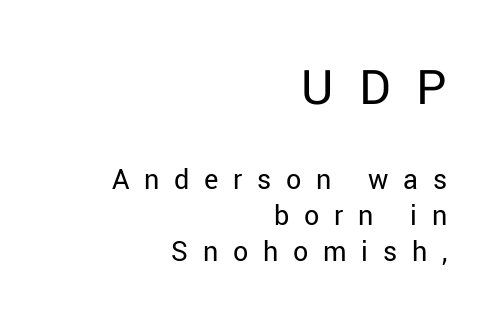
Q: Is the text bold? A: No.
Q: Is the text italic (slanted)? A: No, it is upright.
Q: Is the typeface a serif or a sans-serif typeface? A: Sans-serif.
Q: Is the text underlined? A: No.
Q: How is the paragraph aligned? A: Right-aligned.
Q: Is the spacing between letters normal or unusually wide? A: Unusually wide.
Q: Which block of text is set in a larger size, the first (top) or the second (bottom)? A: The first (top) one.
Q: Width (condensed, normal, or wide)? A: Normal.
Q: Stroke contrast? A: Low.
Q: x-height? A: Medium.
Q: Monospaced? A: No.
